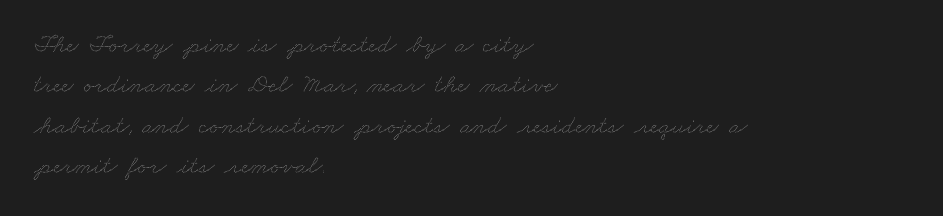
Q: Is the text bold? A: No.
Q: Is the text underlined? A: No.
Q: How is the paragraph aligned? A: Left-aligned.
Q: Is the spacing between letters normal or unusually wide? A: Normal.
Q: Is the spacing between lines tight, normal or loose? A: Normal.
